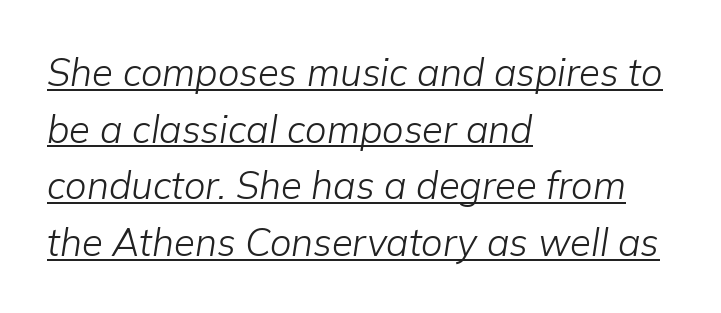
Q: Is the text bold? A: No.
Q: Is the text italic (slanted)? A: Yes, it leans right by about 9 degrees.
Q: Is the text underlined? A: Yes.
Q: How is the paragraph aligned? A: Left-aligned.
Q: Is the spacing between letters normal or unusually wide? A: Normal.
Q: Is the spacing between lines tight, normal or loose? A: Normal.
Q: Width (condensed, normal, or wide)? A: Normal.
Q: Stroke contrast? A: Low.
Q: x-height? A: Medium.
Q: Monospaced? A: No.
